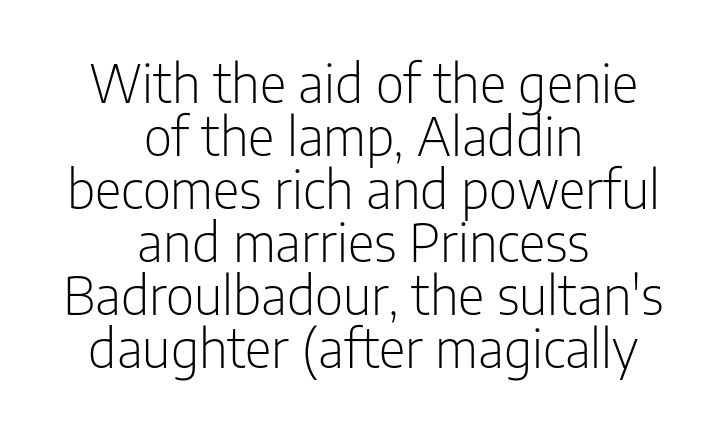
{"serif": "no", "italic": "no", "bold": "no", "weight": "light", "width": "condensed", "stroke_contrast": "low", "x_height": "medium", "monospaced": "no", "underline": "no", "align": "center", "line_spacing": "tight", "line_spacing_ratio": 1.02, "letter_spacing": "normal", "letter_spacing_em": 0.0, "glyph_px": 52}
